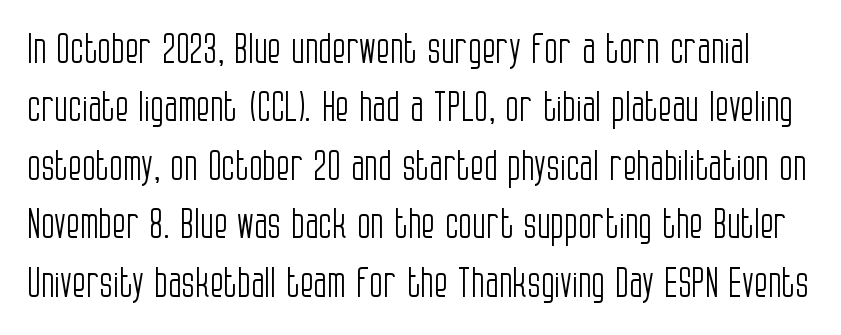
The image shows 40 px light, condensed sans-serif type, upright; set normal line spacing (1.46x), normal letter spacing, not underlined; low stroke contrast and a large x-height.
